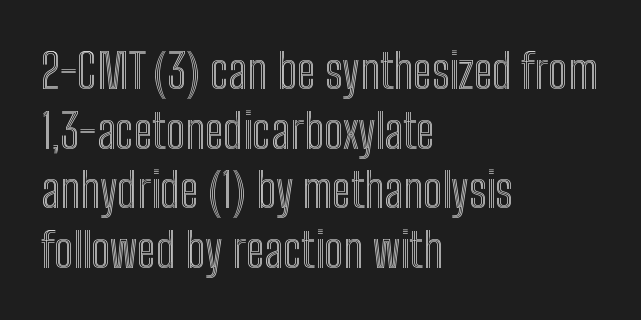
Upright lettering throughout. Spacing between characters is what you'd get straight out of the box. One-word summary of the alignment: left. Is this a fixed-width face? No — the glyphs have proportional, varying widths.
